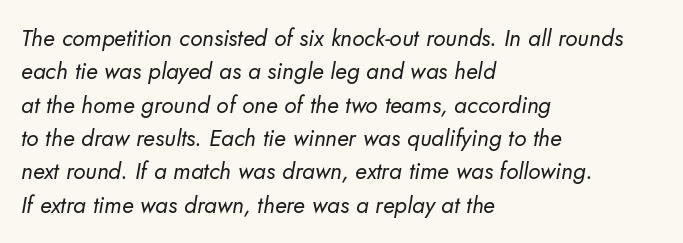
The strokes carry an ordinary text weight at most. This sample is left-justified, so line endings fall wherever the words run out. Quick note: underline off. The letters sit at their default tracking, neither squeezed nor spread.
